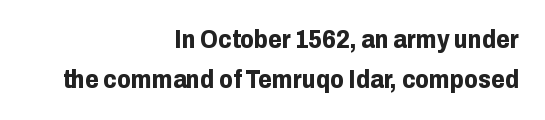
The image shows 25 px bold type, upright; set right-aligned, normal line spacing (1.6x), normal letter spacing, not underlined.
